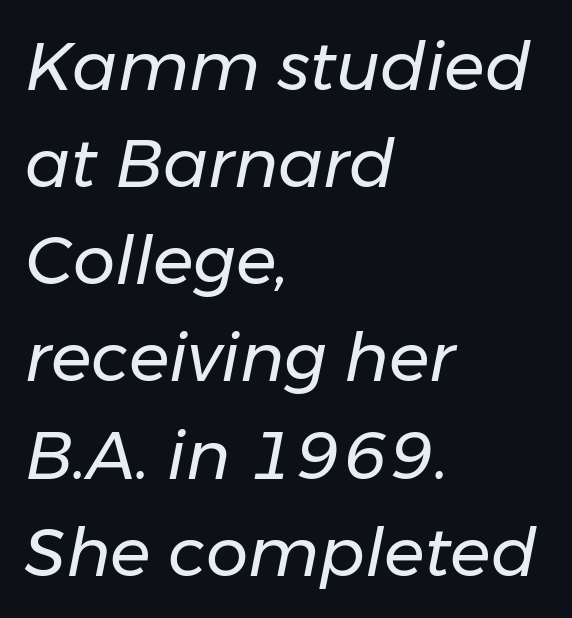
Horizontal alignment here is leftward, the default for most running prose. The letters are slanted; this is an italic face. Inter-character spacing is left at the font's built-in metrics. Think of a printed novel: that variable character pitch is what you see here.
